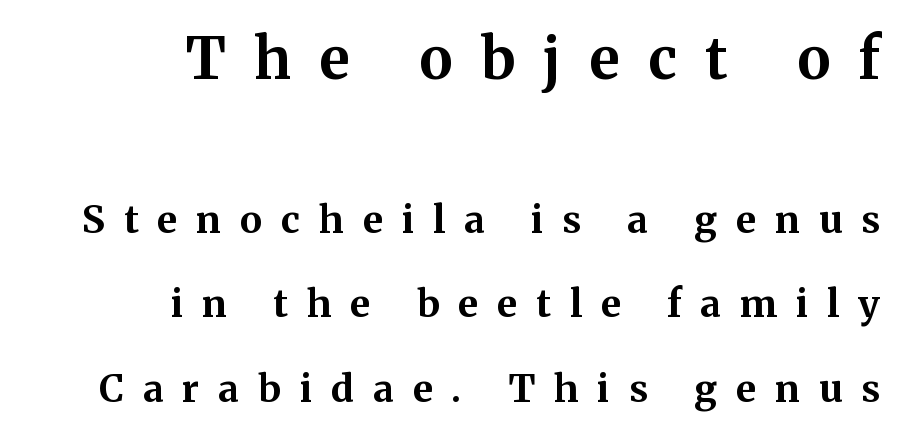
Heavy, bold letterforms. What stands out about the letter spacing? Its width — letters are far apart. These lines are rendered in a variable-pitch font. Notice the wide empty band between every row — that's loose leading. Are there feet on the stems? There are — it's a serif. Whoever set this made the first block the dominant, larger element.
